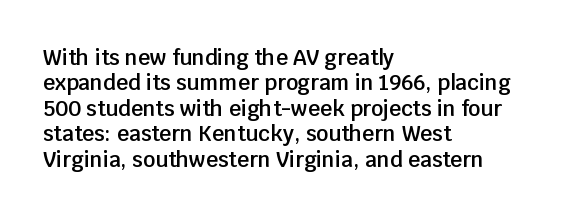
The image shows 21 px text type, upright; set left-aligned, line spacing 1.21x, normal letter spacing, not underlined.
